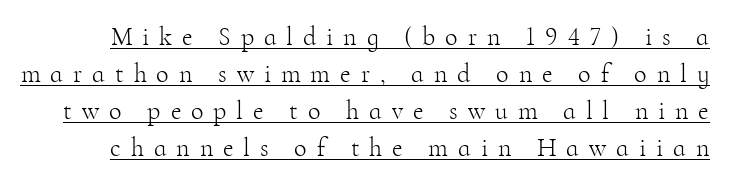
Q: Is the text bold? A: No.
Q: Is the text italic (slanted)? A: No, it is upright.
Q: Is the text underlined? A: Yes.
Q: Is the spacing between letters normal or unusually wide? A: Unusually wide.
Q: Is the spacing between lines tight, normal or loose? A: Normal.
